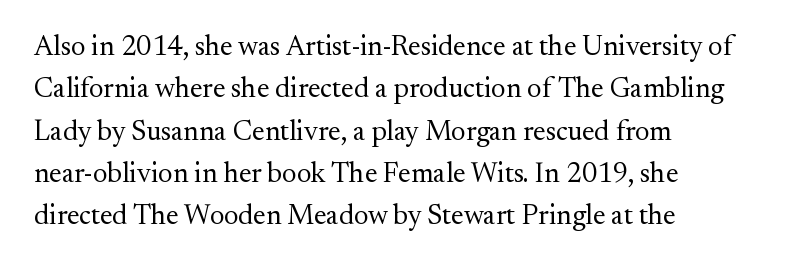
Q: Is the text bold? A: No.
Q: Is the text italic (slanted)? A: No, it is upright.
Q: Is the typeface a serif or a sans-serif typeface? A: Serif.
Q: Is the text underlined? A: No.
Q: How is the paragraph aligned? A: Left-aligned.
Q: Is the spacing between letters normal or unusually wide? A: Normal.
Q: Is the spacing between lines tight, normal or loose? A: Normal.
Q: Width (condensed, normal, or wide)? A: Normal.
Q: Stroke contrast? A: Medium.
Q: x-height? A: Small.
Q: Monospaced? A: No.
